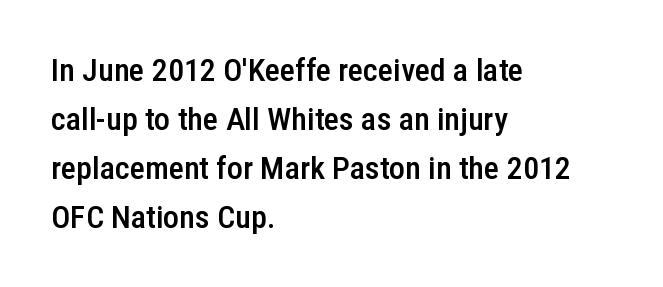
Q: Is the text bold? A: Semi-bold.
Q: Is the text italic (slanted)? A: No, it is upright.
Q: Is the typeface a serif or a sans-serif typeface? A: Sans-serif.
Q: Is the text underlined? A: No.
Q: How is the paragraph aligned? A: Left-aligned.
Q: Is the spacing between letters normal or unusually wide? A: Normal.
Q: Is the spacing between lines tight, normal or loose? A: Normal.
Q: Width (condensed, normal, or wide)? A: Condensed.
Q: Stroke contrast? A: Low.
Q: x-height? A: Medium.
Q: Monospaced? A: No.
